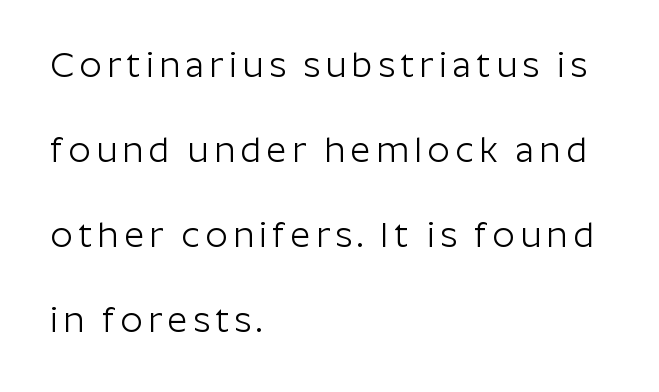
The image shows 35 px light sans-serif type, upright; set left-aligned, loose line spacing (2.43x), not underlined; low stroke contrast and a medium x-height.
